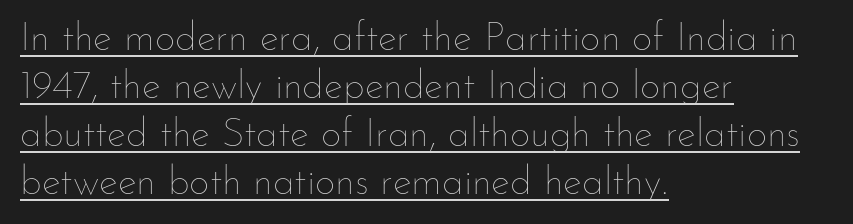
Q: Is the text bold? A: No.
Q: Is the text italic (slanted)? A: No, it is upright.
Q: Is the text underlined? A: Yes.
Q: How is the paragraph aligned? A: Left-aligned.
Q: Is the spacing between letters normal or unusually wide? A: Normal.
Q: Width (condensed, normal, or wide)? A: Normal.
Q: Stroke contrast? A: Low.
Q: x-height? A: Small.
Q: Monospaced? A: No.
